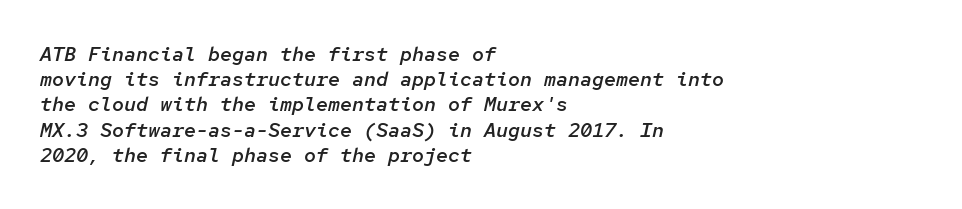
{"italic": "yes", "lean": "right", "slant_degrees": 12, "bold": "semi", "underline": "no", "align": "left", "line_spacing": "normal", "line_spacing_ratio": 1.26, "letter_spacing": "normal", "letter_spacing_em": 0.0, "glyph_px": 20}
